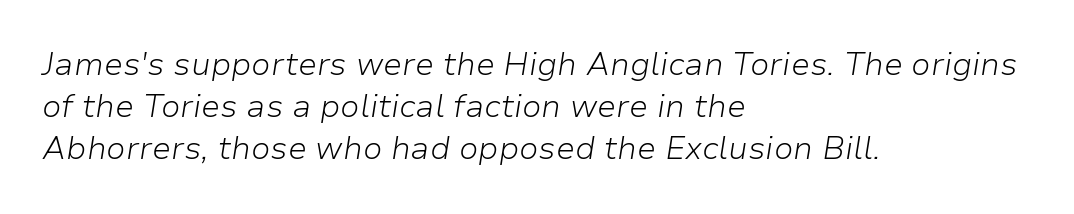
Caption: multi-line text, flush left, ragged right. Stems and bowls with no extra thickness — not bold. Varying glyph widths throughout — classic text-font behaviour. These lines were composed using italics. The rendering uses a moderate line-height, typical for paragraphs. What stands out about the letter spacing? Nothing — it is the standard amount.
